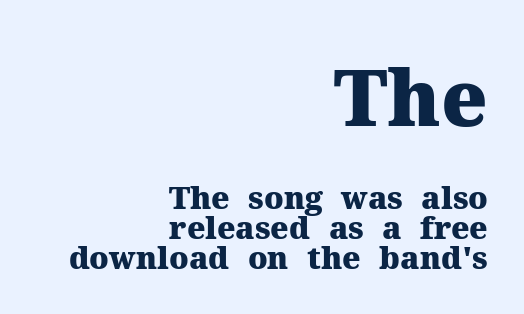
Reading down the column, the eye jumps only a short way to each next line. Plenty of ink on the page — the face is bold. No italicization has been applied; the sample stays upright. Glyph-to-glyph distance matches everyday printed text. Look at the bottom of the vertical strokes: they flare into serifs here.
